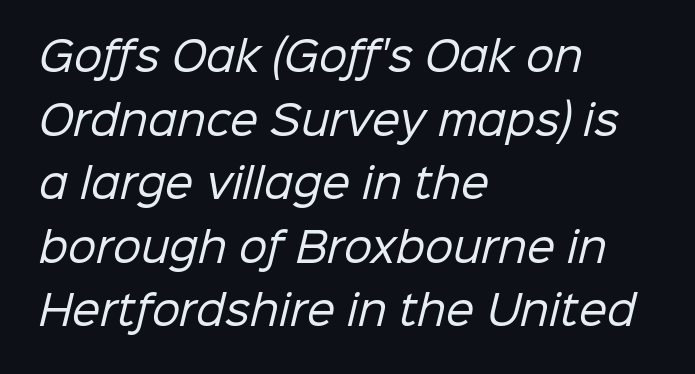
{"serif": "no", "bold": "no", "weight": "regular", "width": "normal", "stroke_contrast": "low", "x_height": "medium", "monospaced": "no", "underline": "no", "align": "left", "line_spacing": "normal", "line_spacing_ratio": 1.59, "letter_spacing": "normal", "letter_spacing_em": 0.0, "glyph_px": 40}
